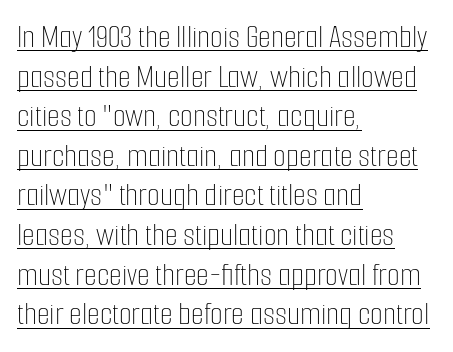
Proportional: the letters do not fall into vertical columns. The rendered words wear a rule along their underside. No extra tracking has been applied to these lines. Stems here are at most as thick as an everyday book face. Short and long lines alike share a common starting point at left. Tall strokes in this sample are plumb rather than angled.
